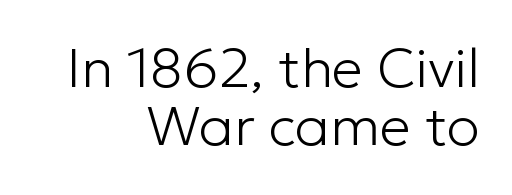
Typographically, this falls in the sans-serif category. Character widths vary here, with narrow letters taking less room than wide ones. No extra tracking has been applied to these lines. Quick note: not italic, upright.
